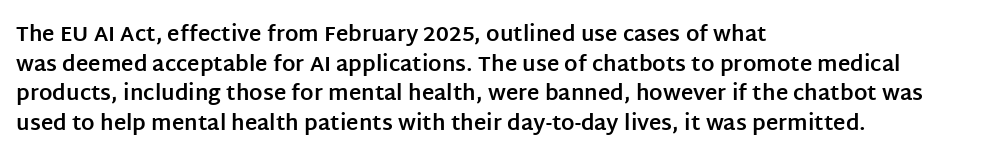
Q: Is the text bold? A: Yes.
Q: Is the text italic (slanted)? A: No, it is upright.
Q: Is the text underlined? A: No.
Q: How is the paragraph aligned? A: Left-aligned.
Q: Is the spacing between letters normal or unusually wide? A: Normal.
Q: Is the spacing between lines tight, normal or loose? A: Normal.
